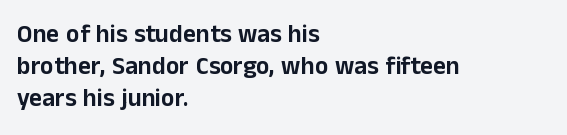
{"italic": "no", "underline": "no", "align": "left", "line_spacing": "normal", "line_spacing_ratio": 1.29, "letter_spacing": "normal", "letter_spacing_em": 0.0, "glyph_px": 25}
